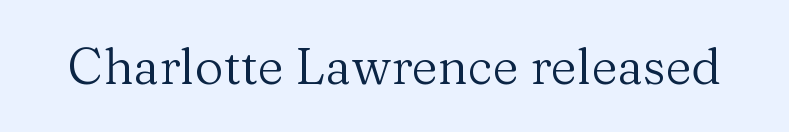
{"serif": "yes", "italic": "no", "bold": "no", "weight": "regular", "width": "normal", "stroke_contrast": "medium", "x_height": "medium", "monospaced": "no", "underline": "no", "letter_spacing": "normal", "letter_spacing_em": 0.0, "glyph_px": 50}
